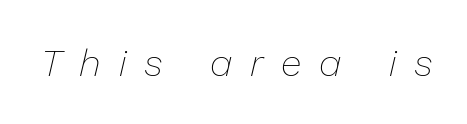
{"italic": "yes", "lean": "right", "slant_degrees": 13, "bold": "no", "weight": "thin", "width": "normal", "stroke_contrast": "low", "x_height": "medium", "monospaced": "no", "underline": "no", "letter_spacing": "wide", "letter_spacing_em": 0.47, "glyph_px": 38}
